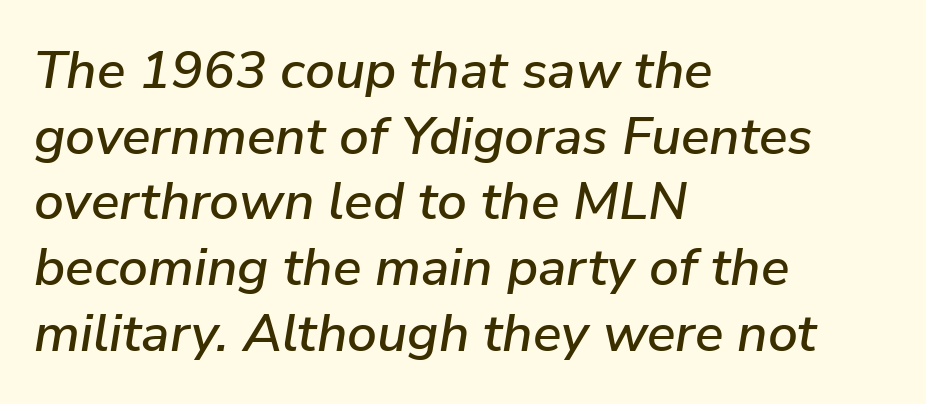
{"italic": "yes", "lean": "right", "slant_degrees": 9, "width": "normal", "stroke_contrast": "low", "x_height": "medium", "monospaced": "no", "underline": "no", "align": "left", "line_spacing_ratio": 1.24, "letter_spacing": "normal", "letter_spacing_em": 0.0, "glyph_px": 53}
